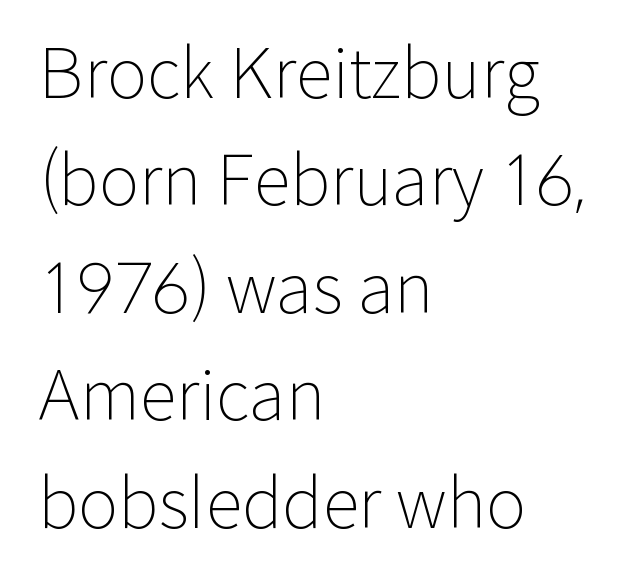
{"serif": "no", "italic": "no", "bold": "no", "weight": "light", "width": "normal", "stroke_contrast": "low", "x_height": "medium", "monospaced": "no", "underline": "no", "align": "left", "line_spacing": "normal", "line_spacing_ratio": 1.58, "letter_spacing": "normal", "letter_spacing_em": 0.0, "glyph_px": 68}
